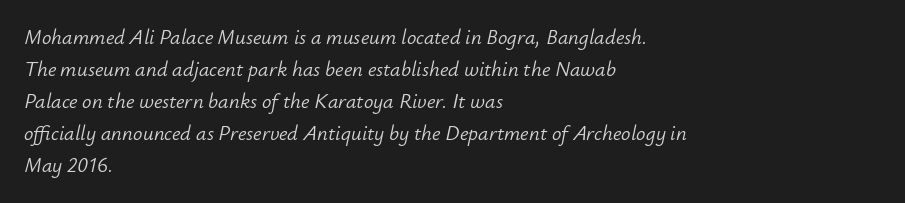
The image shows 21 px text type, italic (leaning right); set left-aligned, normal line spacing (1.52x), normal letter spacing, not underlined.
